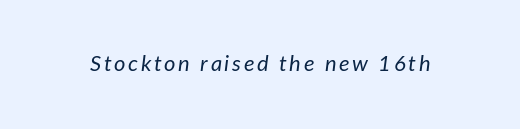
Q: Is the text bold? A: No.
Q: Is the text italic (slanted)? A: Yes, it leans right by about 7 degrees.
Q: Is the text underlined? A: No.
